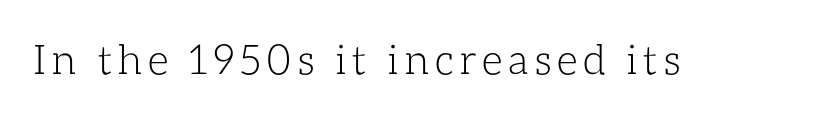
The weight would be labelled regular, book, light, or lighter still. Underline: absent. Is this a fixed-width face? No — the glyphs have proportional, varying widths. Is there any slant? The stems are plumb.
